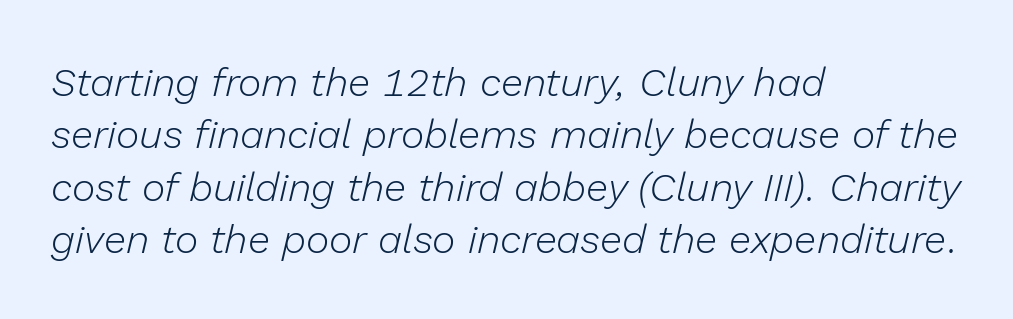
The passage shown is typed in a proportional face where columns would drift. Default kerning and tracking; the words read as compact shapes. Honestly, the row spacing looks completely unremarkable. Posture: slanted. On a weight scale, this lands at 450 or below.
